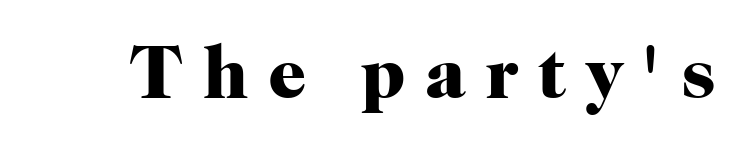
{"serif": "yes", "italic": "no", "bold": "yes", "weight": "heavy", "width": "normal", "stroke_contrast": "high", "x_height": "medium", "monospaced": "no", "underline": "no", "letter_spacing": "wide", "letter_spacing_em": 0.26, "glyph_px": 75}
